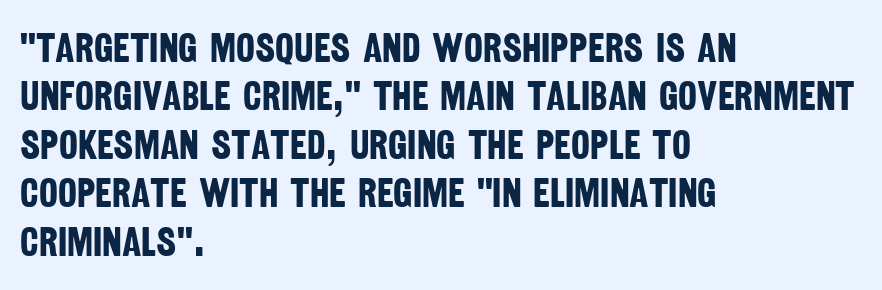
Q: Is the text bold? A: Yes.
Q: Is the typeface a serif or a sans-serif typeface? A: Sans-serif.
Q: Is the text underlined? A: No.
Q: How is the paragraph aligned? A: Left-aligned.
Q: Is the spacing between letters normal or unusually wide? A: Normal.
Q: Width (condensed, normal, or wide)? A: Condensed.
Q: Stroke contrast? A: Low.
Q: x-height? A: Large.
Q: Monospaced? A: No.
